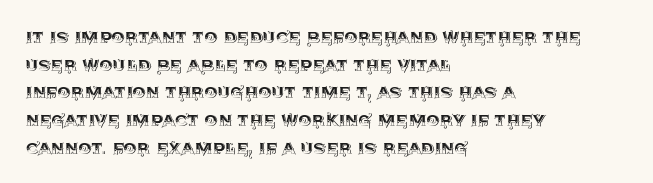
Every character sits straight up, as roman type does. Decoration check: the copy has no underline. A normal amount of white space separates one row of letters from the next. The passage shown has conventional tracking throughout.
